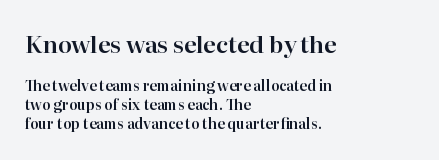
{"italic": "no", "underline": "no", "align": "left", "line_spacing": "normal", "line_spacing_ratio": 1.35, "letter_spacing": "normal", "letter_spacing_em": 0.0, "larger_block": "first", "size_ratio": 1.64, "glyph_px": 23}
